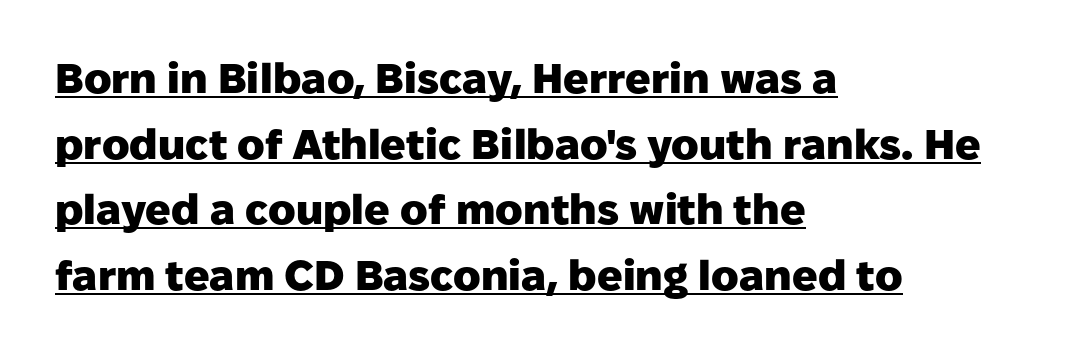
{"serif": "no", "italic": "no", "bold": "yes", "weight": "heavy", "width": "normal", "stroke_contrast": "low", "x_height": "medium", "monospaced": "no", "underline": "yes", "align": "left", "line_spacing": "normal", "line_spacing_ratio": 1.56, "letter_spacing": "normal", "letter_spacing_em": 0.0, "glyph_px": 42}
